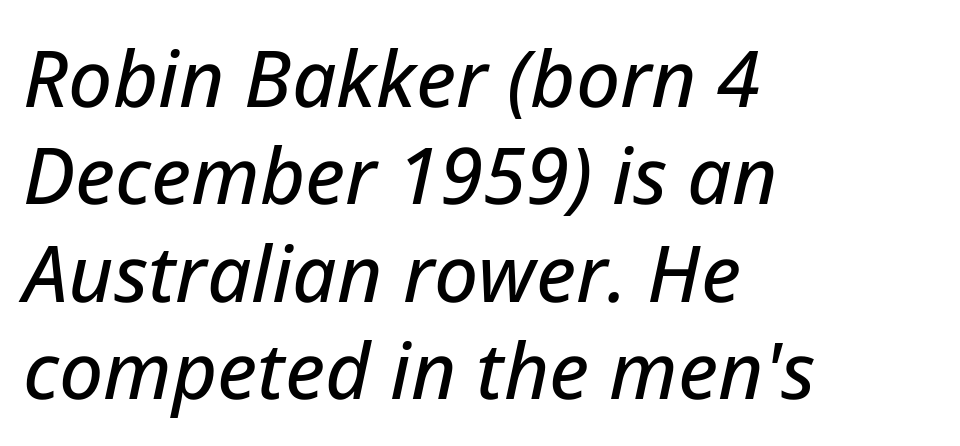
The image shows 78 px text type, italic (leaning right); set left-aligned, normal line spacing (1.25x), normal letter spacing, not underlined; low stroke contrast and a medium x-height.
